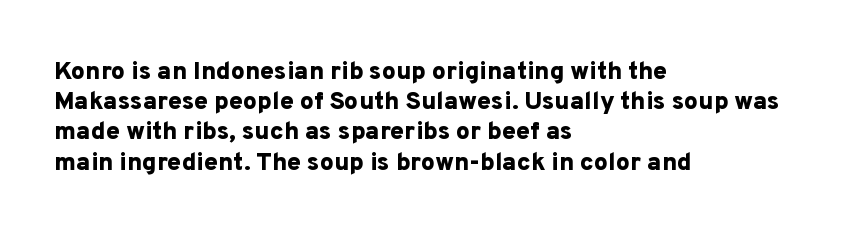
{"italic": "no", "bold": "yes", "underline": "no", "align": "left", "line_spacing_ratio": 1.21, "letter_spacing": "normal", "letter_spacing_em": 0.0, "glyph_px": 25}
